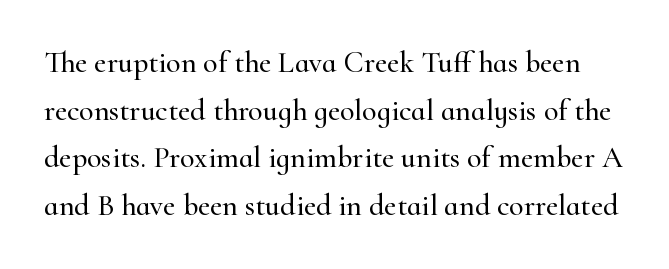
Tracking here is standard; glyphs follow each other at the usual distance. A bare baseline throughout the passage. The text was rendered using a seriffed face with decorative stroke endings. The type sits square on the baseline with zero lean. Evenly set lines give the paragraph a standard silhouette.
